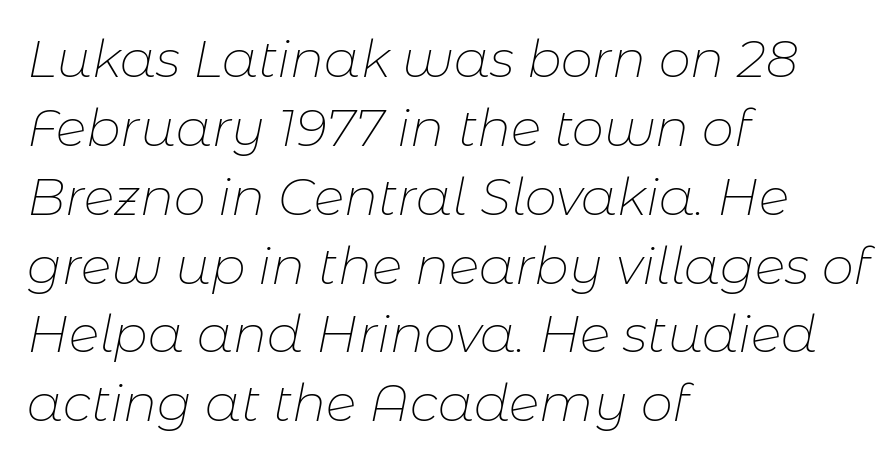
In terms of letterspacing, this is plain default setting. Spacing verdict: proportional, widths tailored to each character. Nothing heavy about these letters — not bold at all. Is the block centered? No — it sits flush against the left margin. Underline: absent. Reading down the column, the eye jumps a familiar distance to each next line.
